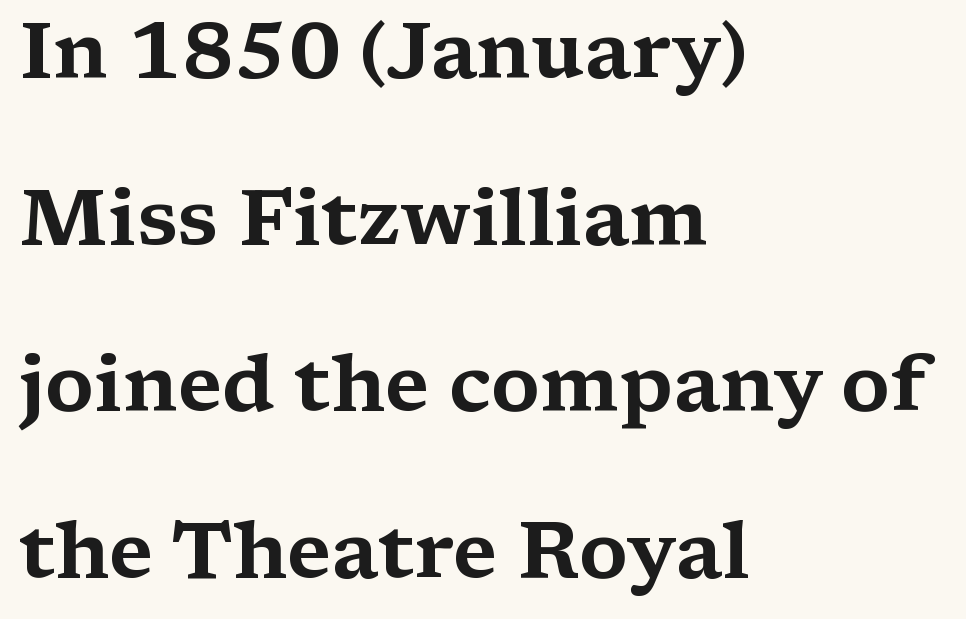
Q: Is the text italic (slanted)? A: No, it is upright.
Q: Is the typeface a serif or a sans-serif typeface? A: Serif.
Q: Is the text underlined? A: No.
Q: How is the paragraph aligned? A: Left-aligned.
Q: Is the spacing between letters normal or unusually wide? A: Normal.
Q: Is the spacing between lines tight, normal or loose? A: Loose.
Q: Width (condensed, normal, or wide)? A: Wide.
Q: Stroke contrast? A: Medium.
Q: x-height? A: Medium.
Q: Monospaced? A: No.
